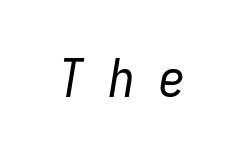
Q: Is the text bold? A: No.
Q: Is the text italic (slanted)? A: Yes, it leans right by about 9 degrees.
Q: Is the text underlined? A: No.
Q: Is the spacing between letters normal or unusually wide? A: Unusually wide.
Q: Width (condensed, normal, or wide)? A: Condensed.
Q: Stroke contrast? A: Low.
Q: x-height? A: Medium.
Q: Monospaced? A: Yes.
